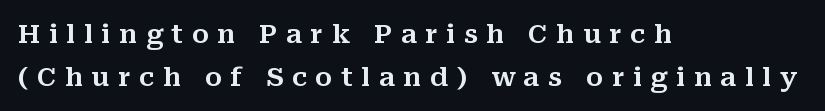
The space between consecutive lines is moderate. Someone cranked the tracking dial way up on this one. Characters remain perfectly vertical along every line. Clear beneath every line of the passage. Horizontally, the lines are justified to the leading edge only.
